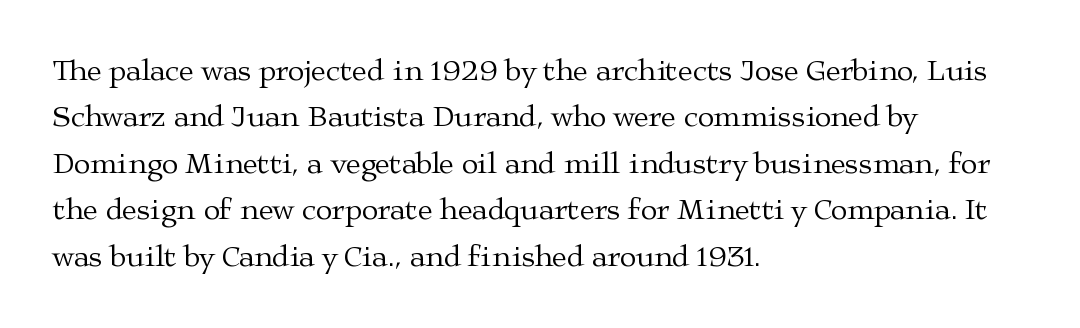
Q: Is the text bold? A: No.
Q: Is the text italic (slanted)? A: No, it is upright.
Q: Is the typeface a serif or a sans-serif typeface? A: Serif.
Q: Is the text underlined? A: No.
Q: How is the paragraph aligned? A: Left-aligned.
Q: Is the spacing between letters normal or unusually wide? A: Normal.
Q: Is the spacing between lines tight, normal or loose? A: Normal.
Q: Width (condensed, normal, or wide)? A: Wide.
Q: Stroke contrast? A: Medium.
Q: x-height? A: Medium.
Q: Monospaced? A: No.
